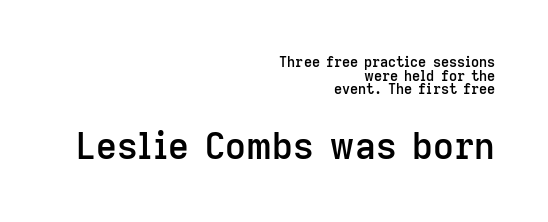
The image shows 36 px semibold sans-serif type, upright; set right-aligned, tight line spacing (0.97x), normal letter spacing, not underlined; the second (bottom) block is 2.57x larger; low stroke contrast and a medium x-height.
